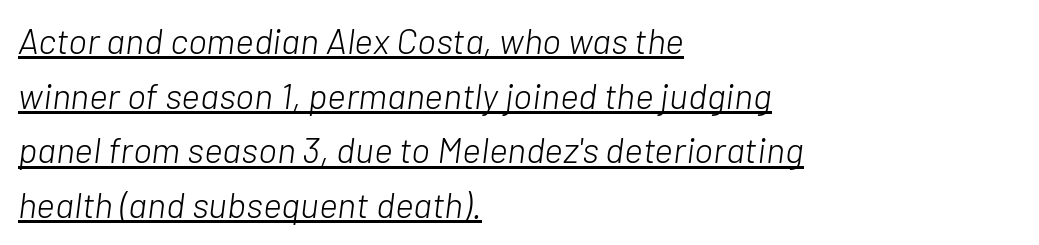
The face used here is rendered with its standard letterfit. Each letter keeps its own natural width here, so spacing adapts to shape. Vertical stems look standard width or narrower in stroke. Horizontally, the lines are justified to the leading edge only. A typographer would call this underscored text. Is the type slanted? Yes — the strokes lean at a clear angle.
